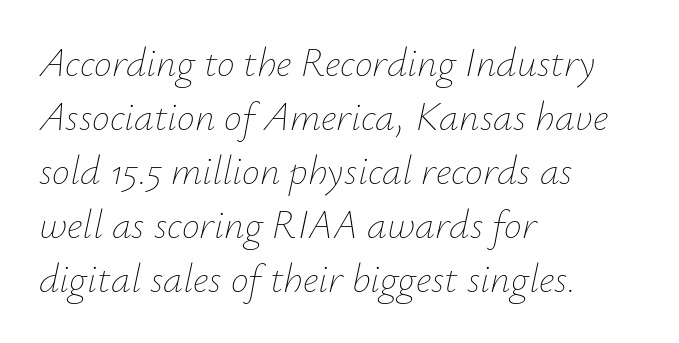
Each new line begins a customary step beneath the previous one. The rag falls on the right side of this text block. No chunkiness to these letters — they're not bold. This sample has the flowing, uneven cadence of proportional lettering.
